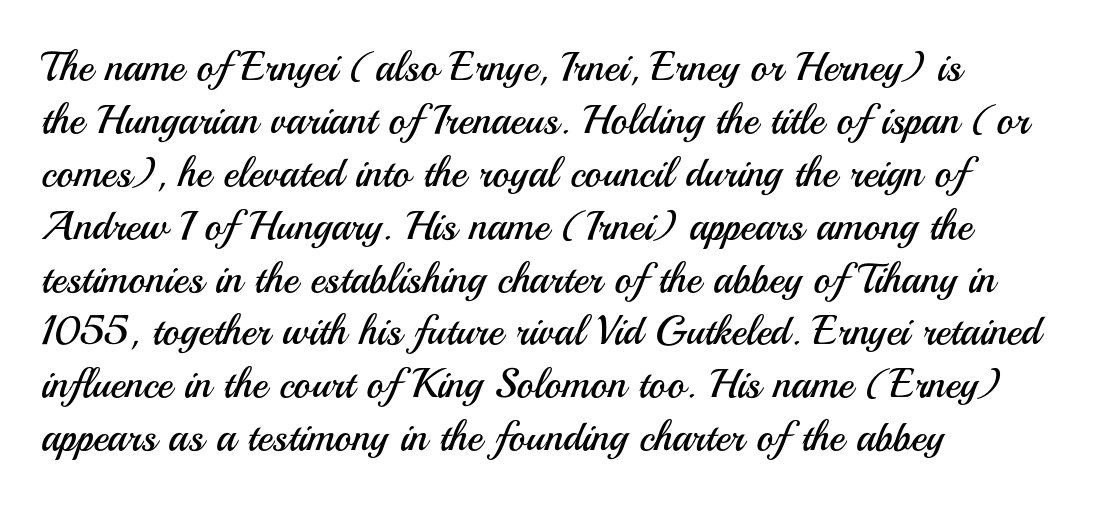
Q: Is the text bold? A: No.
Q: Is the text italic (slanted)? A: Yes.
Q: Is the typeface a serif or a sans-serif typeface? A: Sans-serif.
Q: Is the text underlined? A: No.
Q: How is the paragraph aligned? A: Left-aligned.
Q: Is the spacing between letters normal or unusually wide? A: Normal.
Q: Is the spacing between lines tight, normal or loose? A: Normal.
Q: Width (condensed, normal, or wide)? A: Normal.
Q: Stroke contrast? A: Medium.
Q: x-height? A: Small.
Q: Monospaced? A: No.
